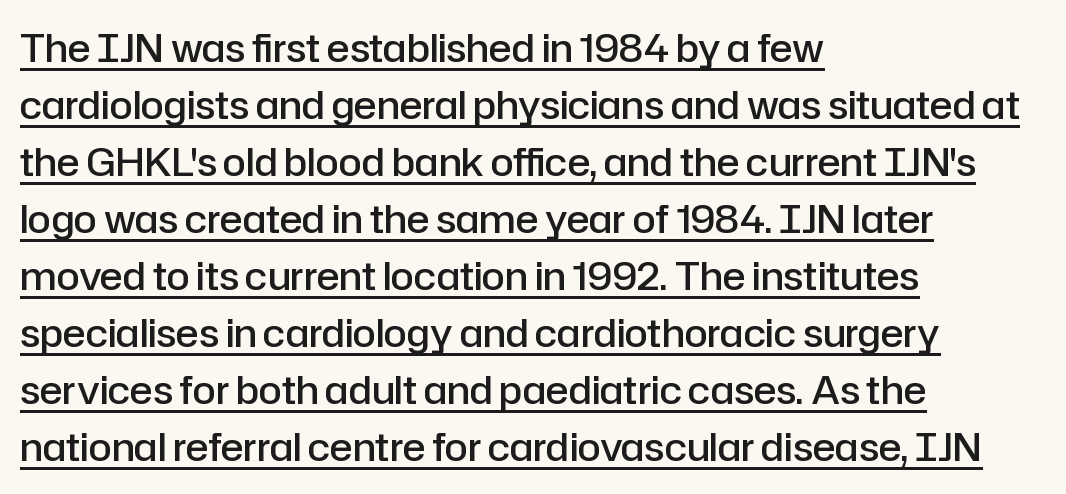
Q: Is the text bold? A: Semi-bold.
Q: Is the text italic (slanted)? A: No, it is upright.
Q: Is the typeface a serif or a sans-serif typeface? A: Sans-serif.
Q: Is the text underlined? A: Yes.
Q: How is the paragraph aligned? A: Left-aligned.
Q: Is the spacing between letters normal or unusually wide? A: Normal.
Q: Is the spacing between lines tight, normal or loose? A: Normal.
Q: Width (condensed, normal, or wide)? A: Normal.
Q: Stroke contrast? A: Low.
Q: x-height? A: Medium.
Q: Monospaced? A: No.
